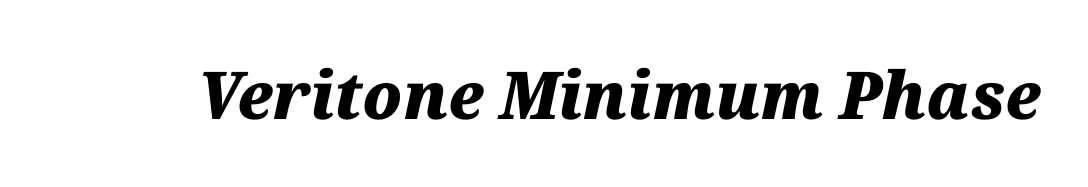
Q: Is the text bold? A: Yes.
Q: Is the text italic (slanted)? A: Yes, it leans right by about 12 degrees.
Q: Is the text underlined? A: No.
Q: Is the spacing between letters normal or unusually wide? A: Normal.
Q: Width (condensed, normal, or wide)? A: Normal.
Q: Stroke contrast? A: Medium.
Q: x-height? A: Medium.
Q: Monospaced? A: No.
